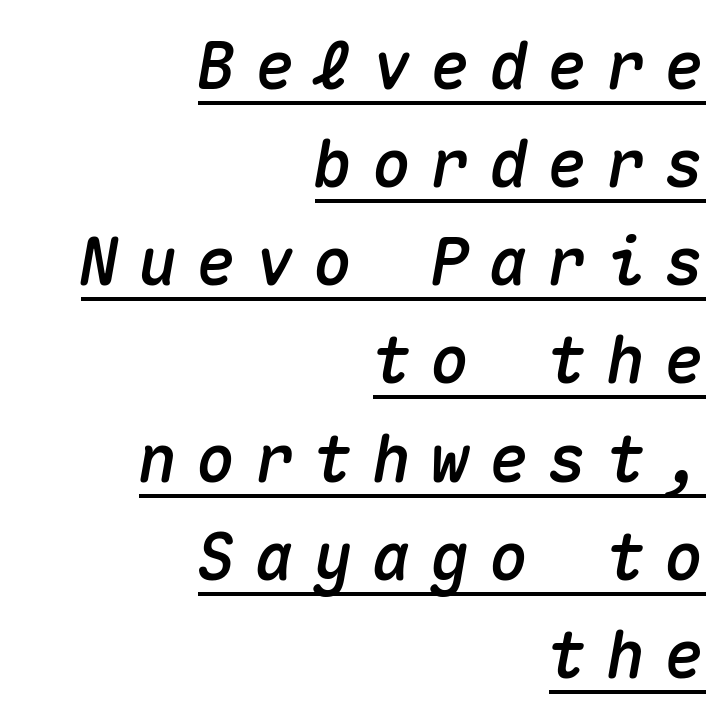
The image shows 65 px text type, italic (leaning right), monospaced; set right-aligned, normal line spacing (1.51x), unusually wide letter spacing (+0.3 em), underlined; medium stroke contrast and a medium x-height.
